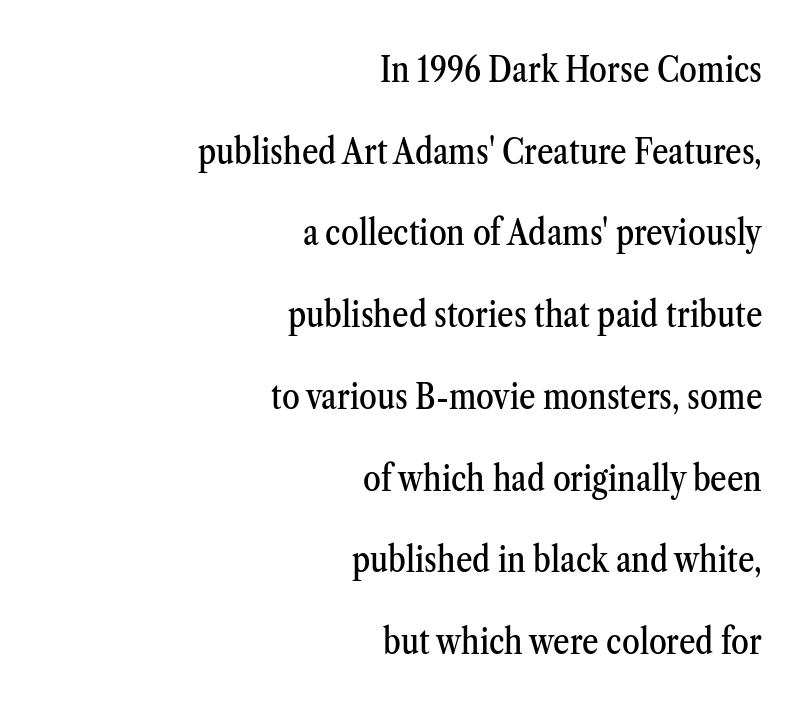
Q: Is the text italic (slanted)? A: No, it is upright.
Q: Is the typeface a serif or a sans-serif typeface? A: Serif.
Q: Is the text underlined? A: No.
Q: How is the paragraph aligned? A: Right-aligned.
Q: Is the spacing between letters normal or unusually wide? A: Normal.
Q: Is the spacing between lines tight, normal or loose? A: Loose.
Q: Width (condensed, normal, or wide)? A: Condensed.
Q: Stroke contrast? A: Medium.
Q: x-height? A: Medium.
Q: Monospaced? A: No.
